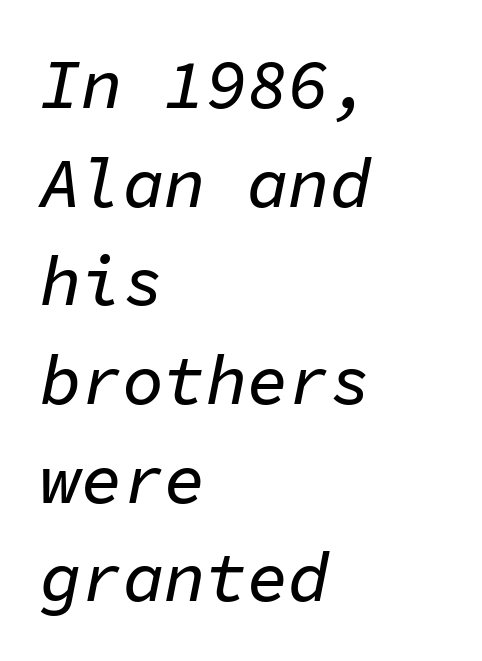
The lines in this sample share a left origin and differ only in where they stop. Notice how the stems are inclined rather than vertical — that's the hallmark of italics. Quick note: underline off. Think of a typewriter: that constant character pitch is what you see here.
